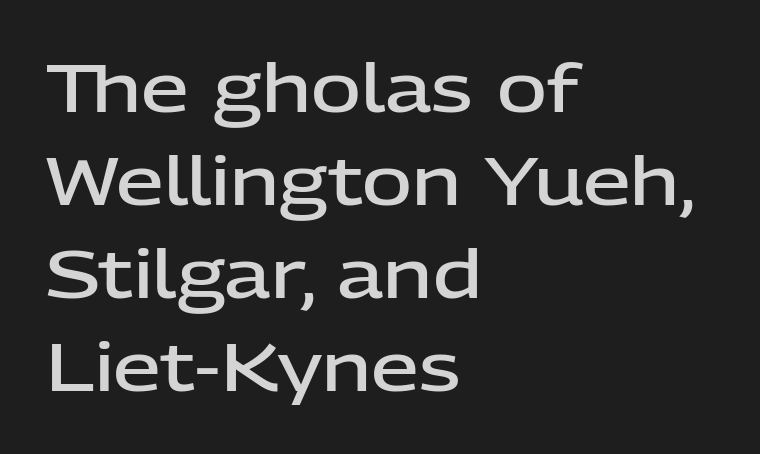
Q: Is the text bold? A: Semi-bold.
Q: Is the text italic (slanted)? A: No, it is upright.
Q: Is the typeface a serif or a sans-serif typeface? A: Sans-serif.
Q: Is the text underlined? A: No.
Q: How is the paragraph aligned? A: Left-aligned.
Q: Is the spacing between letters normal or unusually wide? A: Normal.
Q: Is the spacing between lines tight, normal or loose? A: Normal.
Q: Width (condensed, normal, or wide)? A: Normal.
Q: Stroke contrast? A: Low.
Q: x-height? A: Medium.
Q: Monospaced? A: No.
